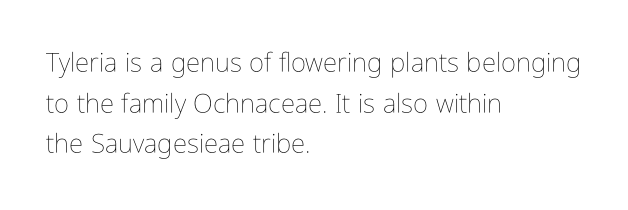
The zone under the glyphs is completely vacant. Letters have the restrained weight of plain body copy at most. Line beginnings align vertically; line endings do not. The gaps between neighbouring characters are ordinary and unremarkable.
